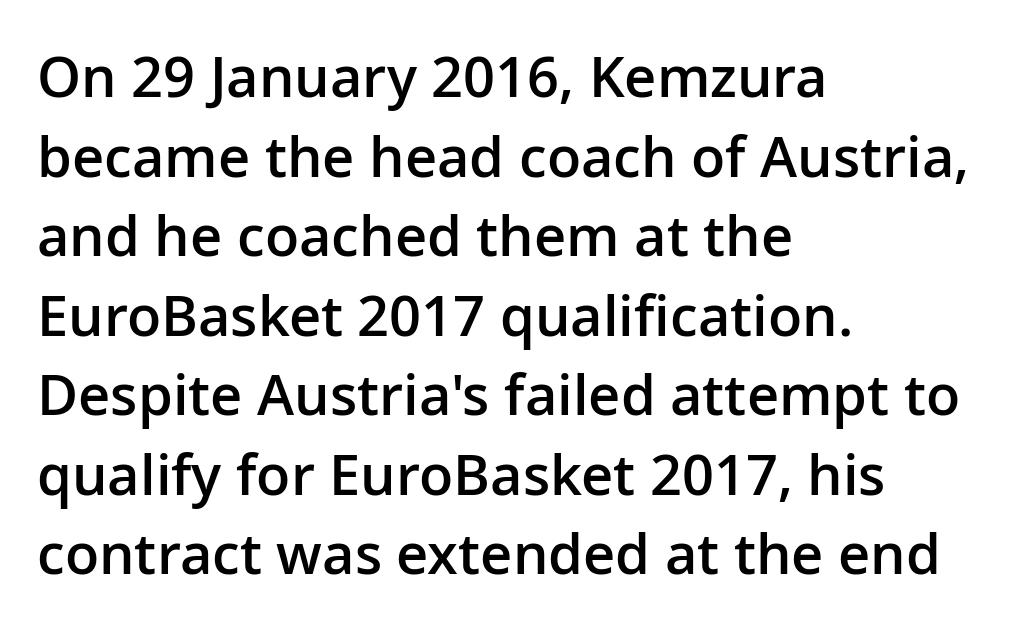
Q: Is the text bold? A: Semi-bold.
Q: Is the text italic (slanted)? A: No, it is upright.
Q: Is the typeface a serif or a sans-serif typeface? A: Sans-serif.
Q: Is the text underlined? A: No.
Q: How is the paragraph aligned? A: Left-aligned.
Q: Is the spacing between letters normal or unusually wide? A: Normal.
Q: Is the spacing between lines tight, normal or loose? A: Normal.
Q: Width (condensed, normal, or wide)? A: Normal.
Q: Stroke contrast? A: Low.
Q: x-height? A: Medium.
Q: Monospaced? A: No.
